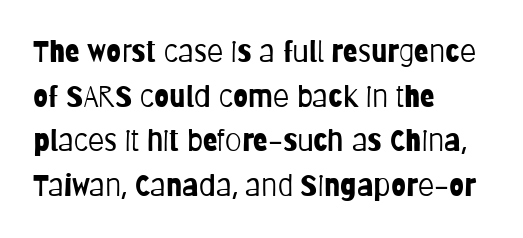
Q: Is the text bold? A: No.
Q: Is the text italic (slanted)? A: No, it is upright.
Q: Is the typeface a serif or a sans-serif typeface? A: Sans-serif.
Q: Is the text underlined? A: No.
Q: How is the paragraph aligned? A: Left-aligned.
Q: Is the spacing between letters normal or unusually wide? A: Normal.
Q: Is the spacing between lines tight, normal or loose? A: Normal.
Q: Width (condensed, normal, or wide)? A: Condensed.
Q: Stroke contrast? A: Low.
Q: x-height? A: Large.
Q: Monospaced? A: No.
